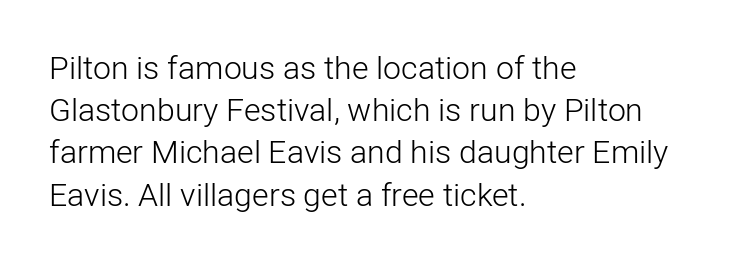
{"serif": "no", "italic": "no", "bold": "no", "weight": "light", "width": "normal", "stroke_contrast": "low", "x_height": "medium", "monospaced": "no", "underline": "no", "align": "left", "line_spacing": "normal", "line_spacing_ratio": 1.32, "letter_spacing": "normal", "letter_spacing_em": 0.0, "glyph_px": 32}
